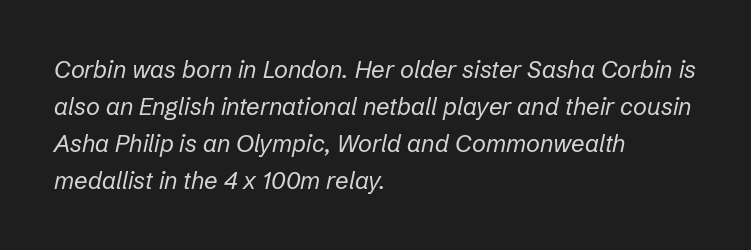
{"italic": "yes", "lean": "right", "slant_degrees": 12, "bold": "no", "underline": "no", "align": "left", "line_spacing": "normal", "line_spacing_ratio": 1.54, "letter_spacing": "normal", "letter_spacing_em": 0.0, "glyph_px": 24}
